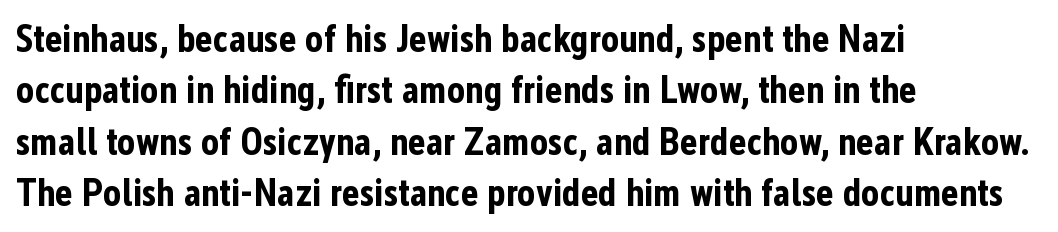
Varying glyph widths throughout — classic text-font behaviour. The paragraph shown leans on its left margin. I'd describe the lettering as bold — thick and assertive. Italic? Not at all — the glyphs are vertical. Typographically, this falls in the sans-serif category.
